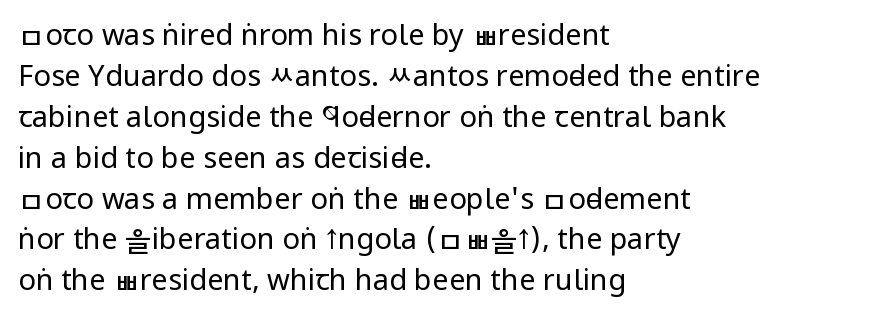
The letters carry no serifs — their stems end cleanly without finishing strokes. Regular leading. The passage shown is not underscored anywhere. The cut favours lightness, reaching ordinary text weight at its darkest. Do the characters align in a grid? No, the font is proportional. This is the regular roman posture of the typeface.
